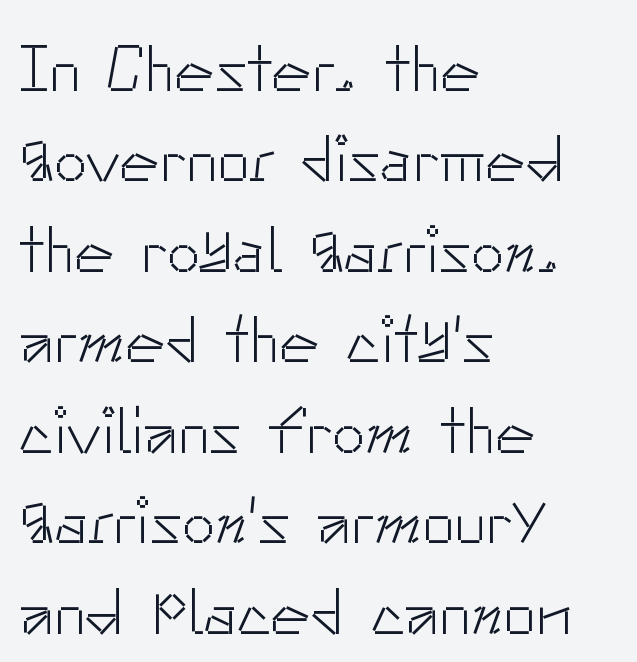
Nothing heavy about these letters — not bold at all. Ordinary non-slanted type is in use. Type style note: lacks serifs. Check under the words: just untouched page. How are the letters spaced? Ordinarily, with no added tracking.
